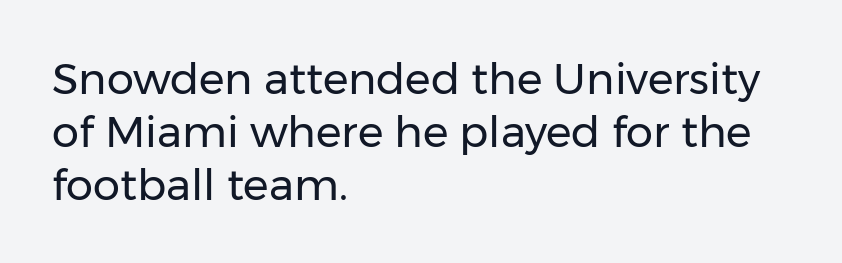
The image shows 43 px regular-weight sans-serif type, upright; set left-aligned, line spacing 1.23x, normal letter spacing, not underlined; low stroke contrast and a medium x-height.
